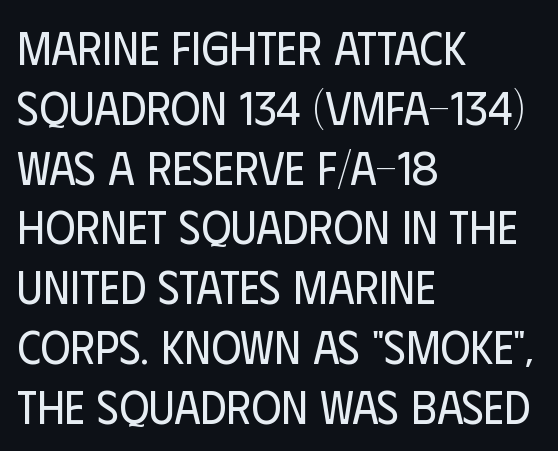
Notice how descenders clear the ascenders below comfortably — that's standard leading. Tracking value appears to be zero — textbook default spacing. Note the varied advance widths — an 'i' is clearly narrower than an 'm'. Serif or sans? Sans — the stroke terminals are bare. Bare-footed words on every line. Weight: not bold — regular or lighter.
